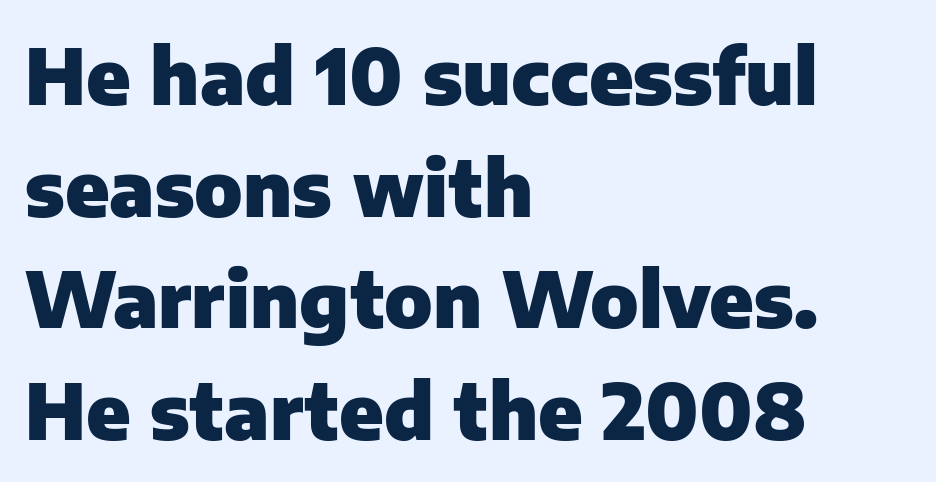
The image shows 77 px heavy sans-serif type, upright; set left-aligned, normal line spacing (1.45x), normal letter spacing, not underlined; low stroke contrast and a medium x-height.
